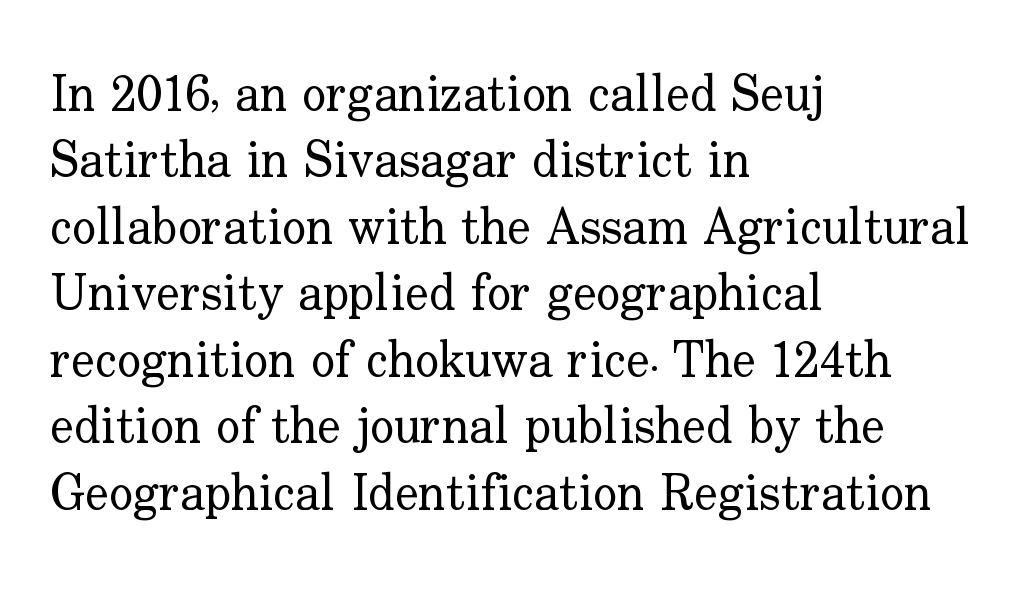
The image shows 50 px regular-weight serif type, upright; set left-aligned, normal line spacing (1.33x), normal letter spacing, not underlined; low stroke contrast and a small x-height.
